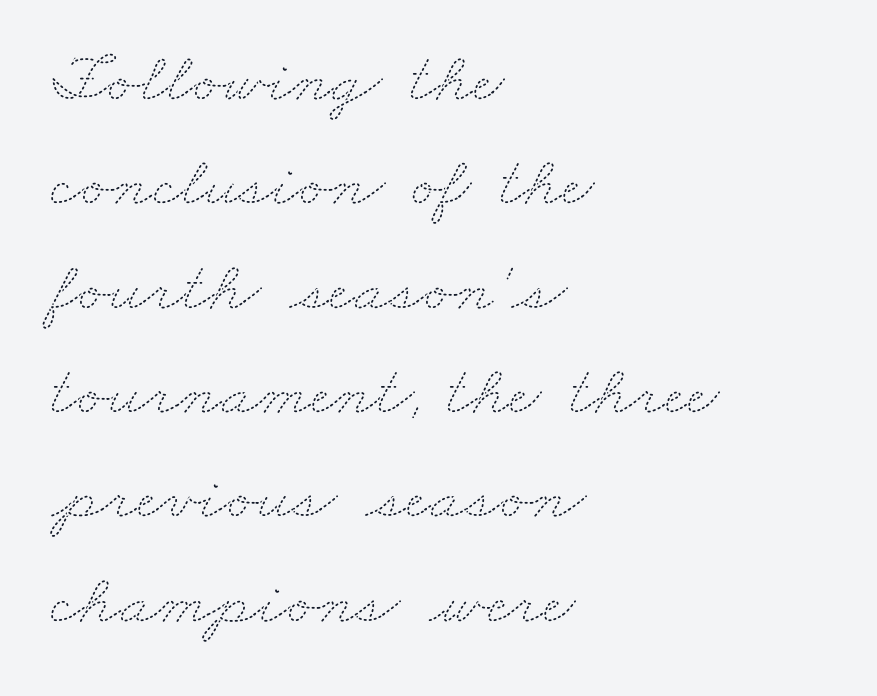
There is no visible air inserted between adjacent glyphs. Underline: absent. Is this a fixed-width face? No — the glyphs have proportional, varying widths. Stroke thickness stays within the range of a standard reading face or lighter. Notice how the passage keeps a crisp vertical edge on the left only.
